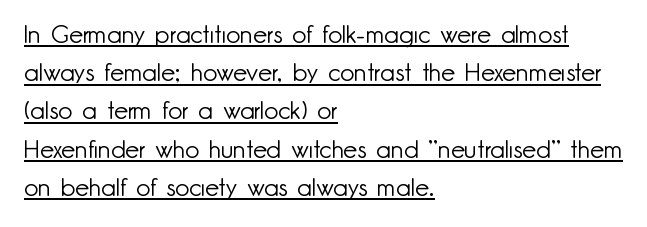
Q: Is the text bold? A: No.
Q: Is the text italic (slanted)? A: No, it is upright.
Q: Is the text underlined? A: Yes.
Q: How is the paragraph aligned? A: Left-aligned.
Q: Is the spacing between letters normal or unusually wide? A: Normal.
Q: Is the spacing between lines tight, normal or loose? A: Normal.
